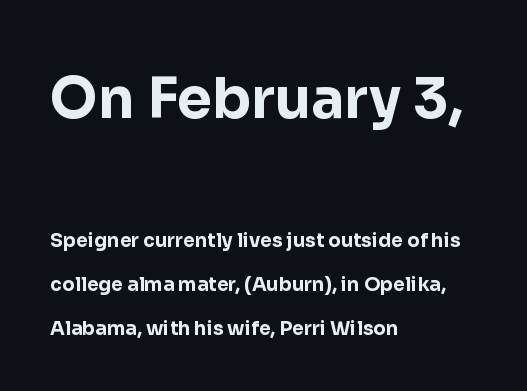
The image shows 56 px bold sans-serif type, upright; set left-aligned, loose line spacing (2.31x), normal letter spacing, not underlined; the first (top) block is 2.95x larger; low stroke contrast and a medium x-height.
